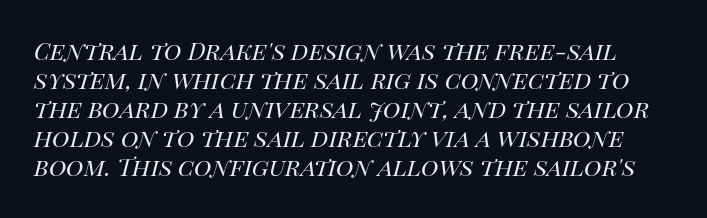
Each row of text sits above clean, open space. A light-to-regular cut is what we see here. The type is set solid horizontally, with unmodified tracking. Every character sits at an angle, as italics do.
